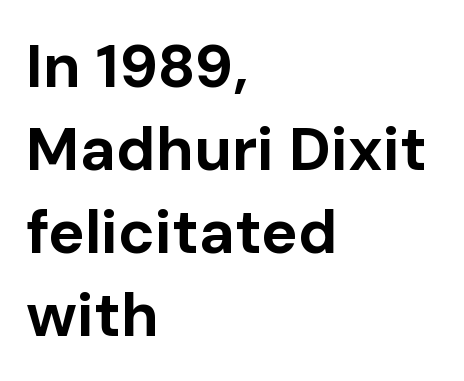
A clean baseline with only descenders dipping below it. This block has exactly the height ordinary leading produces. Designer's note — italics off, roman on. Each letter's strokes conclude bluntly, with no projecting serifs. This sample uses plain, unmodified letter spacing.
